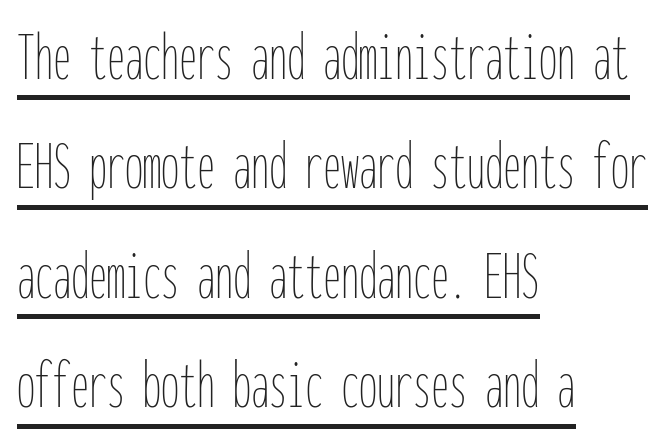
The image shows 72 px thin, condensed type, upright, monospaced; set left-aligned, normal line spacing (1.52x), normal letter spacing, underlined; low stroke contrast and a medium x-height.
